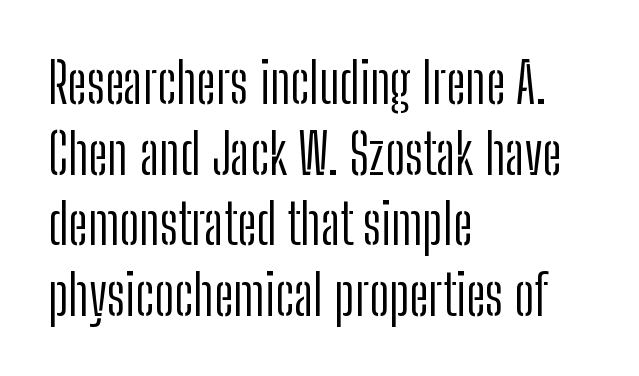
{"serif": "no", "italic": "no", "bold": "no", "weight": "light", "width": "condensed", "stroke_contrast": "low", "x_height": "medium", "monospaced": "no", "underline": "no", "align": "left", "line_spacing": "normal", "line_spacing_ratio": 1.26, "letter_spacing": "normal", "letter_spacing_em": 0.0, "glyph_px": 56}
